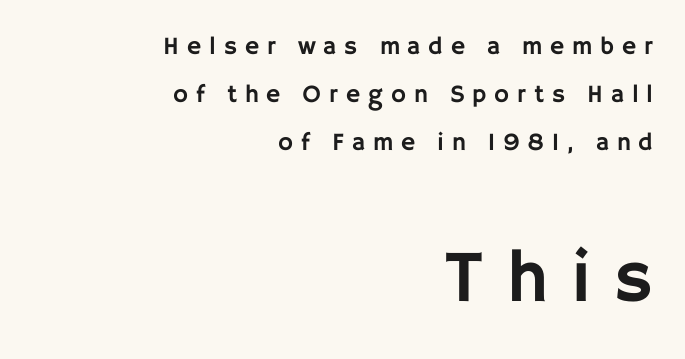
The image shows 74 px sans-serif type, upright; set right-aligned, loose line spacing (1.93x), unusually wide letter spacing (+0.31 em), not underlined; the second (bottom) block is 2.96x larger; low stroke contrast and a large x-height.
